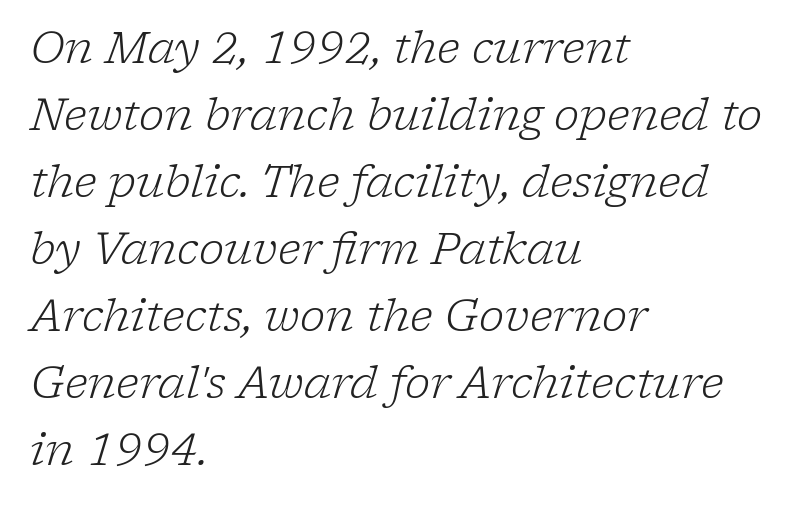
{"serif": "yes", "italic": "yes", "lean": "right", "slant_degrees": 17, "bold": "no", "weight": "light", "width": "normal", "stroke_contrast": "low", "x_height": "medium", "monospaced": "no", "underline": "no", "align": "left", "line_spacing": "normal", "line_spacing_ratio": 1.56, "letter_spacing": "normal", "letter_spacing_em": 0.0, "glyph_px": 43}
